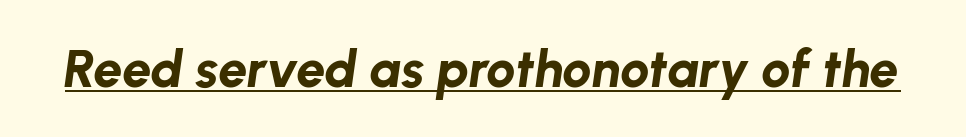
The image shows 52 px bold type, italic (leaning right); set normal letter spacing, underlined; low stroke contrast and a medium x-height.
